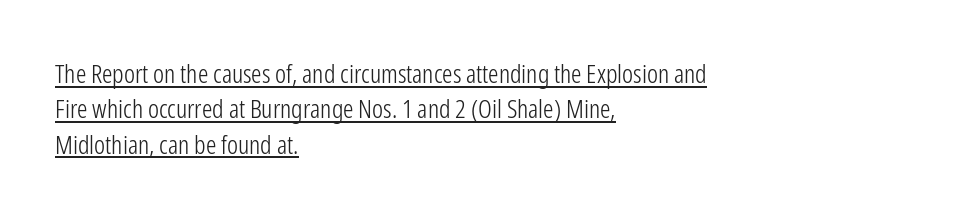
The passage is arranged the way most books set body copy — flush left. The letterforms sit at book weight or below. In terms of leading, this rendering sits right in the middle. A rule runs beneath these lines of type.
